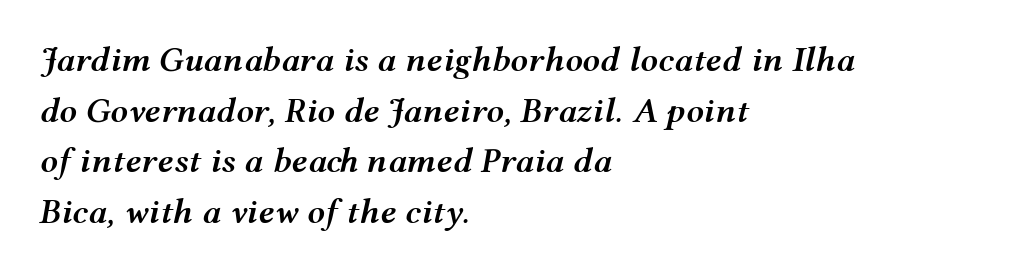
Q: Is the text bold? A: Semi-bold.
Q: Is the text italic (slanted)? A: Yes, it leans right by about 12 degrees.
Q: Is the text underlined? A: No.
Q: How is the paragraph aligned? A: Left-aligned.
Q: Is the spacing between letters normal or unusually wide? A: Normal.
Q: Is the spacing between lines tight, normal or loose? A: Normal.
Q: Width (condensed, normal, or wide)? A: Wide.
Q: Stroke contrast? A: Medium.
Q: x-height? A: Medium.
Q: Monospaced? A: No.
